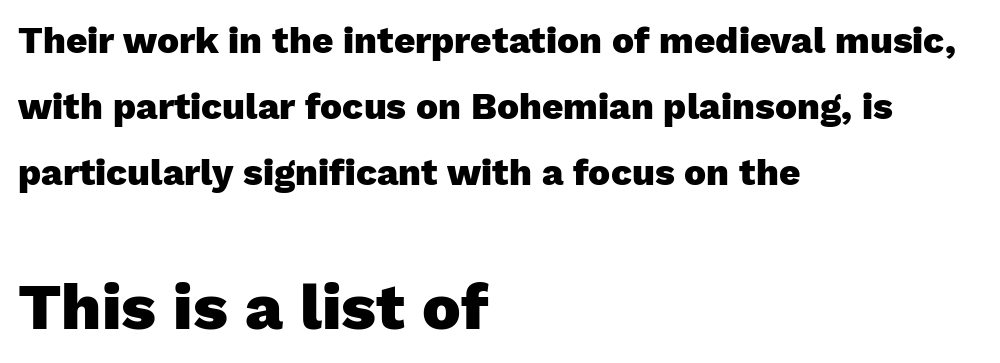
Plain, unruled lines of type. Larger block? The one below; the one above is distinctly smaller. Serifs: no, the terminals of the letterforms are clean. The passage shown is typed in a proportional face where columns would drift.
